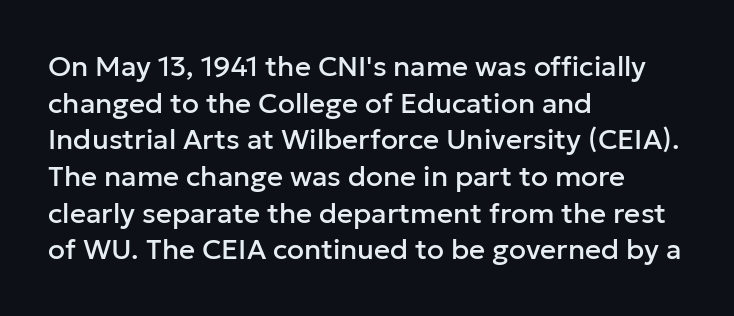
The image shows 28 px sans-serif type, upright; set left-aligned, normal line spacing (1.31x), normal letter spacing, not underlined; low stroke contrast and a medium x-height.
